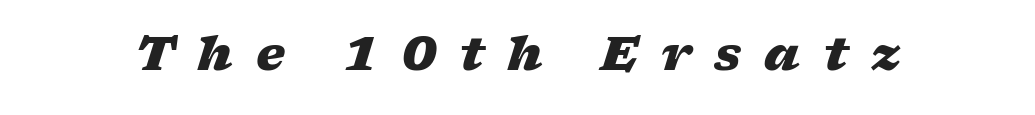
Q: Is the text bold? A: Yes.
Q: Is the text italic (slanted)? A: Yes, it leans right by about 17 degrees.
Q: Is the text underlined? A: No.
Q: Is the spacing between letters normal or unusually wide? A: Unusually wide.
Q: Width (condensed, normal, or wide)? A: Wide.
Q: Stroke contrast? A: Low.
Q: x-height? A: Medium.
Q: Monospaced? A: No.
